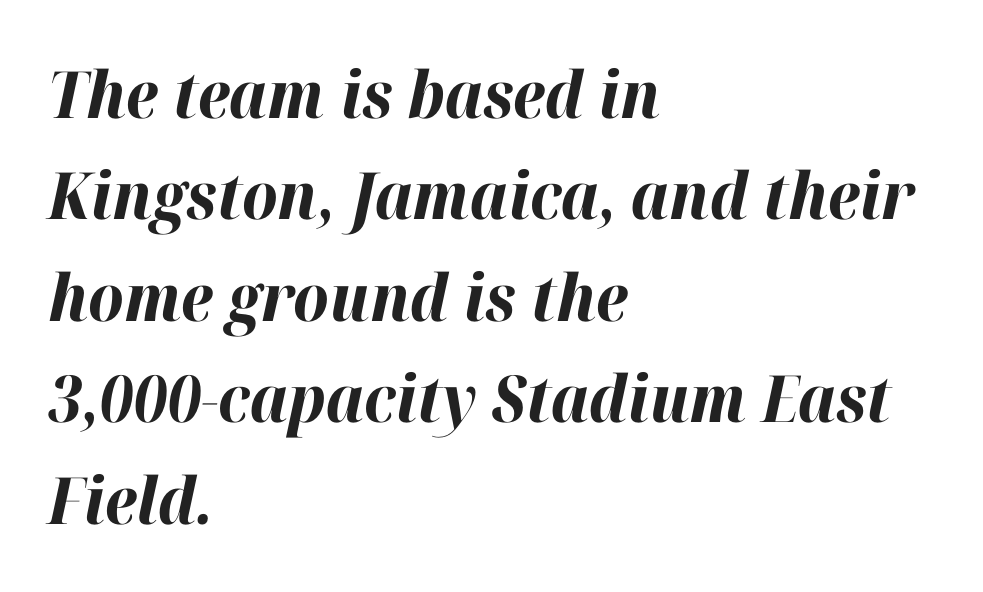
The image shows 65 px bold type, italic (leaning right); set left-aligned, normal line spacing (1.56x), normal letter spacing, not underlined; high stroke contrast and a medium x-height.
